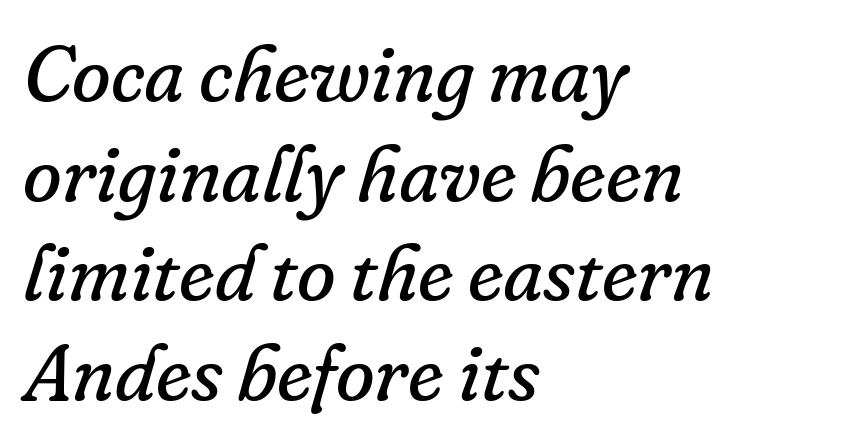
The line texture is even and compact thanks to regular tracking. These lines are rendered in a variable-pitch font. Little horizontal feet cap the strokes, marking this as serif type. Quick note: interline space is typical. The paragraph has a hard left edge and a soft right edge. Descender tails drop into unmarked territory.
